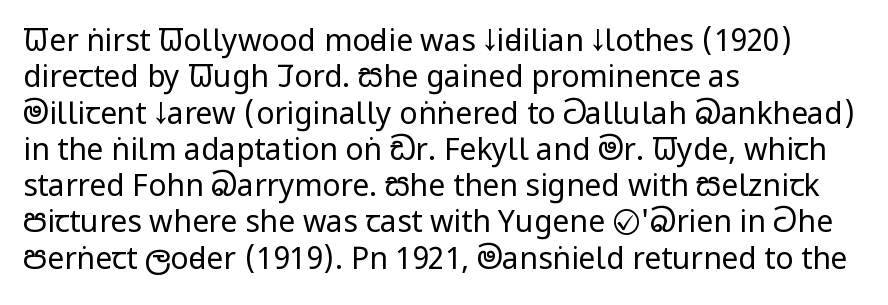
Q: Is the text bold? A: No.
Q: Is the text italic (slanted)? A: No, it is upright.
Q: Is the typeface a serif or a sans-serif typeface? A: Sans-serif.
Q: Is the text underlined? A: No.
Q: How is the paragraph aligned? A: Left-aligned.
Q: Is the spacing between letters normal or unusually wide? A: Normal.
Q: Width (condensed, normal, or wide)? A: Condensed.
Q: Stroke contrast? A: Low.
Q: x-height? A: Large.
Q: Monospaced? A: No.
